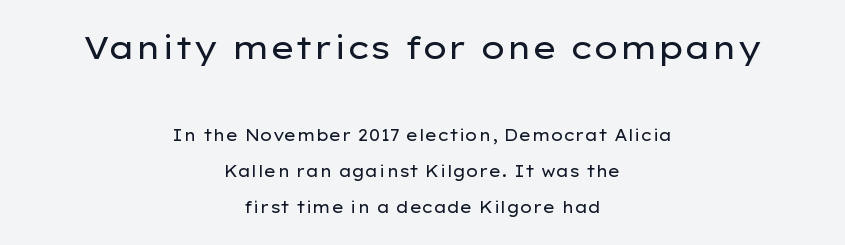
{"serif": "no", "italic": "no", "bold": "no", "weight": "regular", "width": "wide", "stroke_contrast": "low", "x_height": "medium", "monospaced": "no", "underline": "no", "align": "center", "line_spacing": "loose", "line_spacing_ratio": 2.26, "letter_spacing": "normal", "letter_spacing_em": 0.0, "larger_block": "first", "size_ratio": 2.0, "glyph_px": 32}
